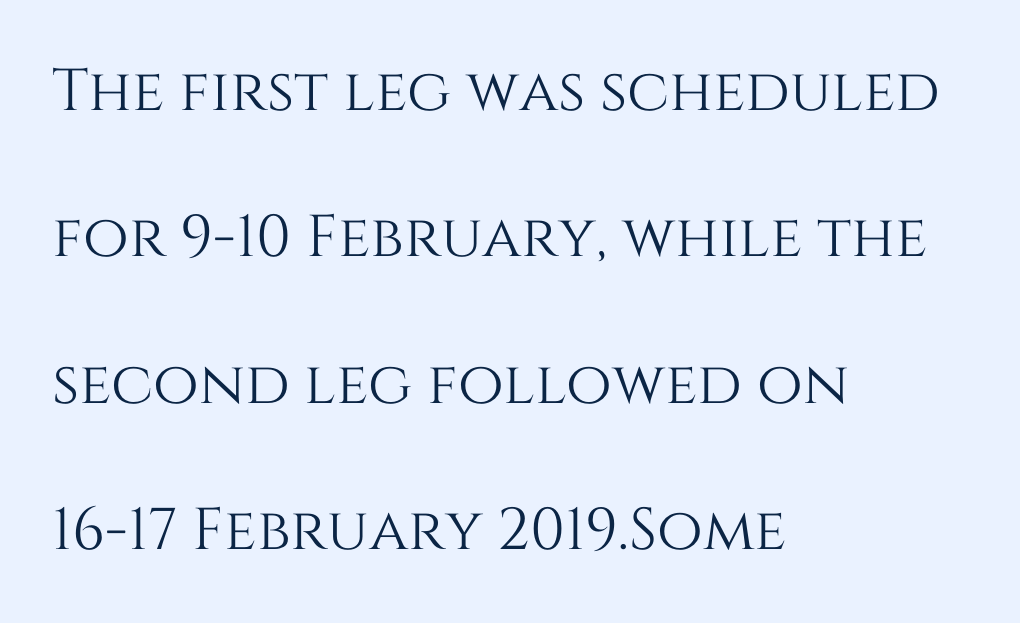
Q: Is the text italic (slanted)? A: No, it is upright.
Q: Is the text underlined? A: No.
Q: How is the paragraph aligned? A: Left-aligned.
Q: Is the spacing between letters normal or unusually wide? A: Normal.
Q: Is the spacing between lines tight, normal or loose? A: Loose.
Q: Width (condensed, normal, or wide)? A: Normal.
Q: Stroke contrast? A: Medium.
Q: x-height? A: Large.
Q: Monospaced? A: No.
